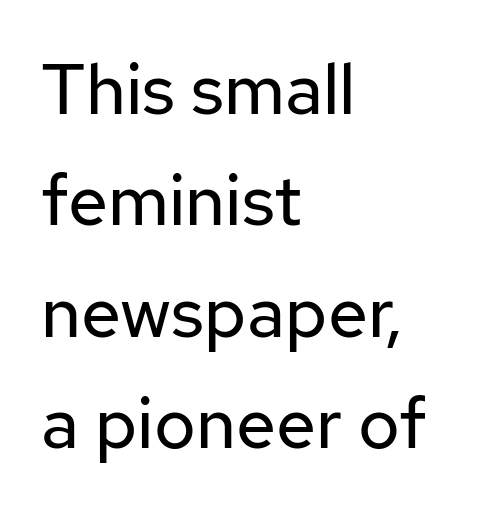
Q: Is the text bold? A: No.
Q: Is the text italic (slanted)? A: No, it is upright.
Q: Is the typeface a serif or a sans-serif typeface? A: Sans-serif.
Q: Is the text underlined? A: No.
Q: How is the paragraph aligned? A: Left-aligned.
Q: Is the spacing between letters normal or unusually wide? A: Normal.
Q: Is the spacing between lines tight, normal or loose? A: Normal.
Q: Width (condensed, normal, or wide)? A: Normal.
Q: Stroke contrast? A: Low.
Q: x-height? A: Medium.
Q: Monospaced? A: No.
